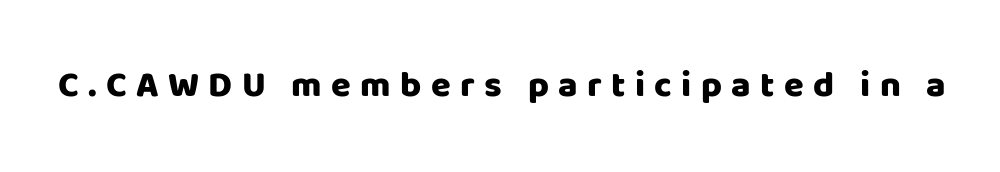
The image shows 36 px heavy sans-serif type, upright; set unusually wide letter spacing (+0.26 em), not underlined; low stroke contrast and a large x-height.
